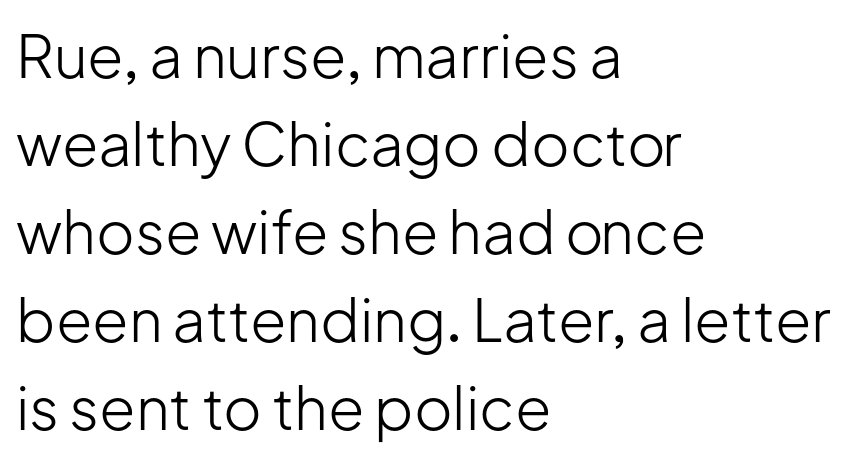
{"serif": "no", "italic": "no", "bold": "no", "weight": "light", "width": "normal", "stroke_contrast": "low", "x_height": "medium", "monospaced": "no", "underline": "no", "align": "left", "line_spacing": "normal", "line_spacing_ratio": 1.49, "letter_spacing": "normal", "letter_spacing_em": 0.0, "glyph_px": 59}
